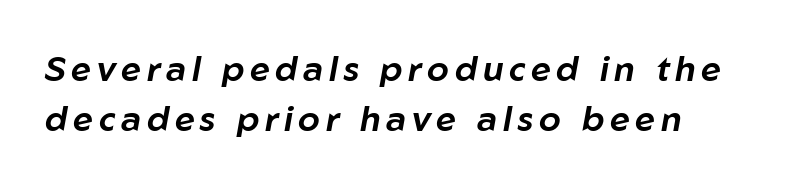
{"italic": "yes", "lean": "right", "slant_degrees": 10, "width": "normal", "stroke_contrast": "low", "x_height": "medium", "monospaced": "no", "underline": "no", "line_spacing": "normal", "line_spacing_ratio": 1.44, "glyph_px": 35}
